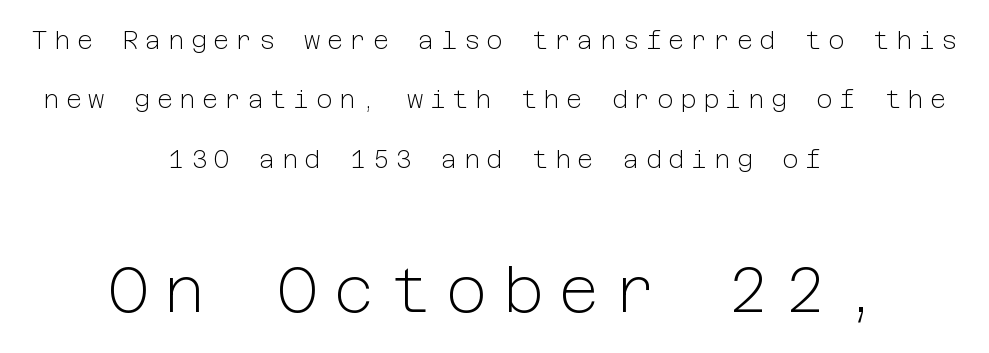
The image shows 62 px light sans-serif type, upright; set centered, loose line spacing (2.38x), unusually wide letter spacing (+0.26 em), not underlined; the second (bottom) block is 2.48x larger; low stroke contrast and a medium x-height.
